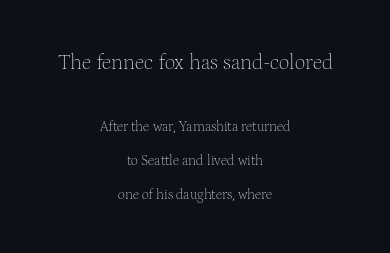
The image shows 21 px text type, upright; set centered, loose line spacing (2.43x), normal letter spacing, not underlined; the first (top) block is 1.5x larger.
